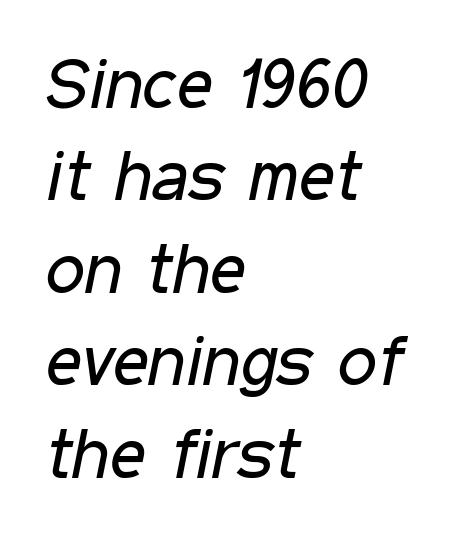
{"italic": "yes", "lean": "right", "slant_degrees": 11, "bold": "no", "weight": "regular", "width": "condensed", "stroke_contrast": "low", "x_height": "medium", "monospaced": "no", "underline": "no", "align": "left", "line_spacing": "normal", "line_spacing_ratio": 1.32, "letter_spacing": "normal", "letter_spacing_em": 0.0, "glyph_px": 70}
